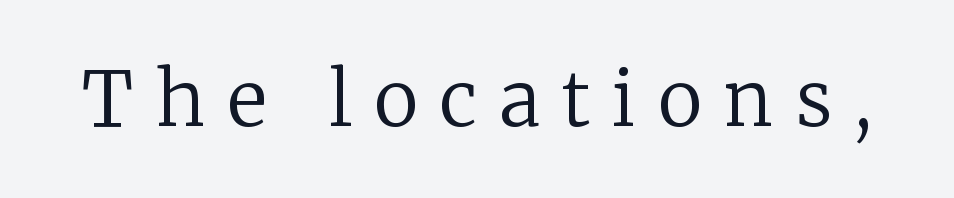
Spacing between characters has been opened up far beyond the box default. Nothing heavy about these letters — not bold at all. The face used here is proportionally spaced, like ordinary book or web type. Underlining? Definitely not there. The letters stand upright; this is a roman face. Each letter's strokes conclude with small projecting serifs.
